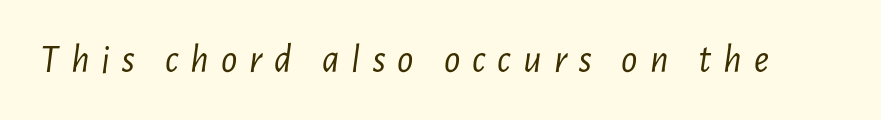
The image shows 40 px light, condensed type, italic (leaning right); set unusually wide letter spacing (+0.3 em), not underlined; low stroke contrast and a medium x-height.
